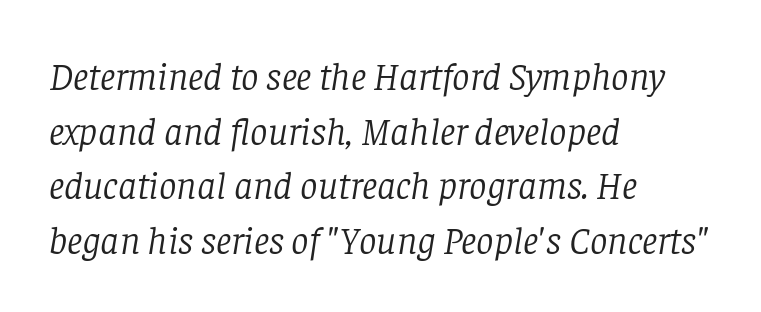
{"serif": "yes", "italic": "yes", "lean": "right", "slant_degrees": 8, "bold": "no", "weight": "light", "width": "normal", "stroke_contrast": "low", "x_height": "large", "monospaced": "no", "underline": "no", "align": "left", "line_spacing": "normal", "line_spacing_ratio": 1.4, "letter_spacing": "normal", "letter_spacing_em": 0.0, "glyph_px": 39}
